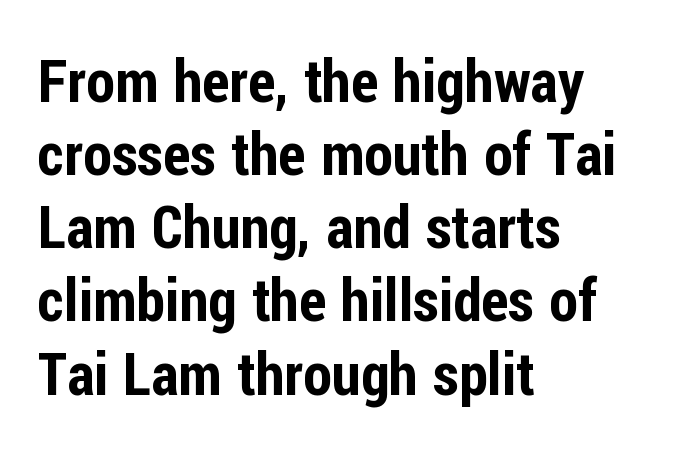
The image shows 59 px condensed sans-serif type, upright; set left-aligned, line spacing 1.24x, normal letter spacing, not underlined; low stroke contrast and a medium x-height.
